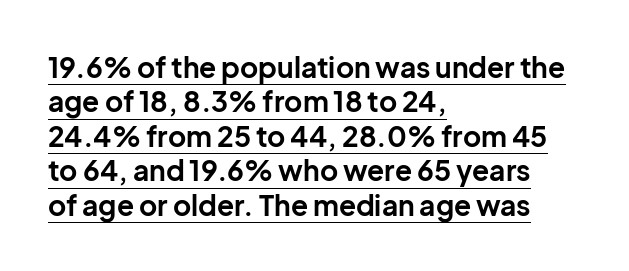
Compared with undecorated copy, this sample adds a rule below the words. If you drew a line through each stem, it would be perfectly vertical. Here the designer chose a conventional face with non-uniform glyph widths. Is the block centered? No — it sits flush against the left margin. Short note: letters normally spaced. Summary of weight: heavy, a full bold.
